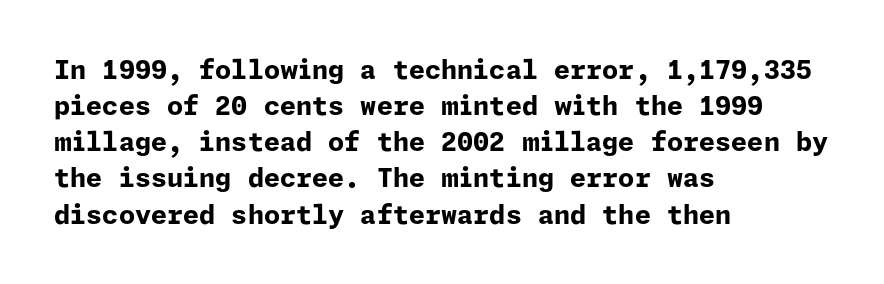
{"italic": "no", "bold": "yes", "underline": "no", "align": "left", "line_spacing": "normal", "line_spacing_ratio": 1.39, "letter_spacing": "normal", "letter_spacing_em": 0.0, "glyph_px": 26}
